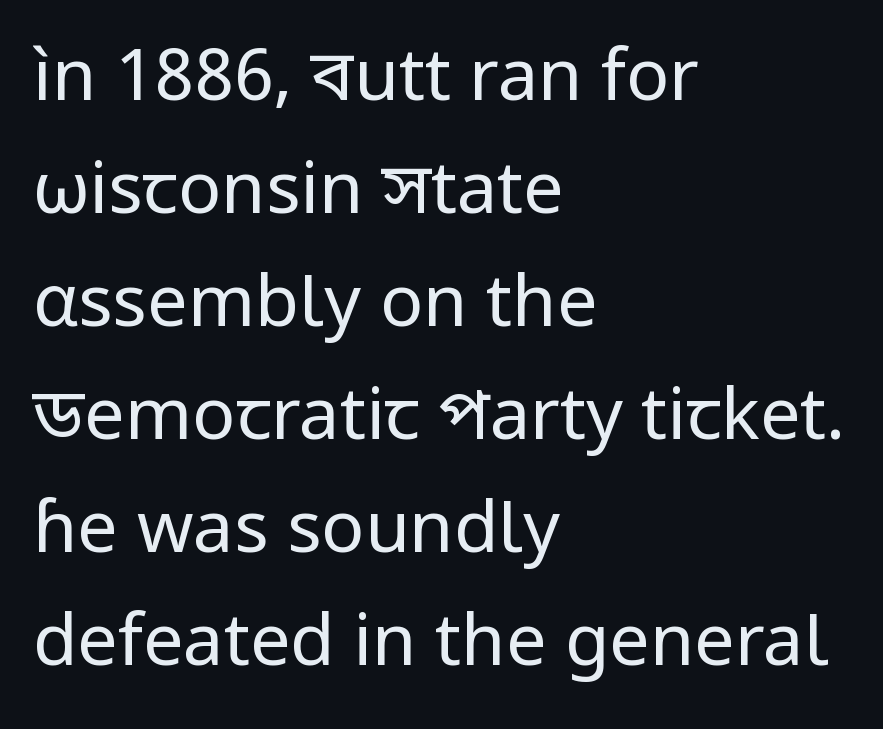
The image shows 72 px regular-weight sans-serif type, upright; set left-aligned, normal line spacing (1.57x), normal letter spacing, not underlined; low stroke contrast and a medium x-height.
